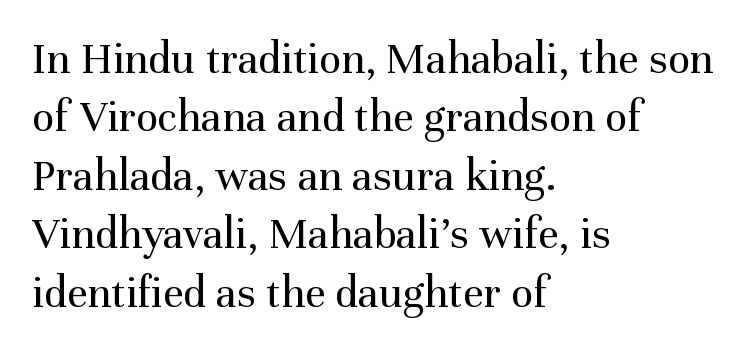
The image shows 46 px regular-weight serif type, upright; set left-aligned, normal line spacing (1.27x), normal letter spacing, not underlined; medium stroke contrast and a medium x-height.
